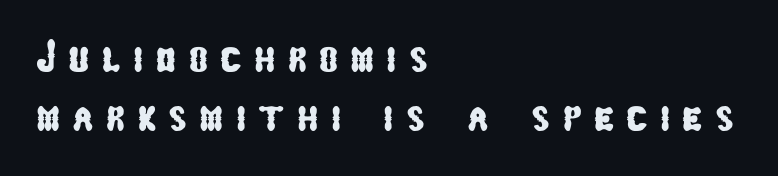
Does extra space separate the letters? Yes, quite a lot of it. Horizontal bands of white between lines are of average thickness. Here the designer chose a conventional face with non-uniform glyph widths. Type without underlining.
